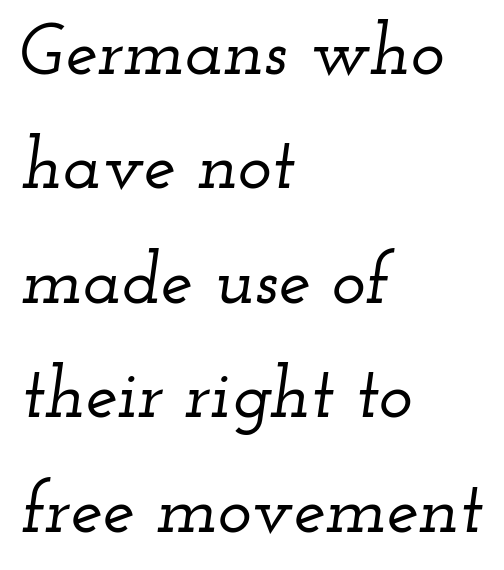
Q: Is the text italic (slanted)? A: Yes, it leans right by about 12 degrees.
Q: Is the typeface a serif or a sans-serif typeface? A: Serif.
Q: Is the text underlined? A: No.
Q: How is the paragraph aligned? A: Left-aligned.
Q: Is the spacing between letters normal or unusually wide? A: Normal.
Q: Is the spacing between lines tight, normal or loose? A: Normal.
Q: Width (condensed, normal, or wide)? A: Wide.
Q: Stroke contrast? A: Low.
Q: x-height? A: Small.
Q: Monospaced? A: No.
